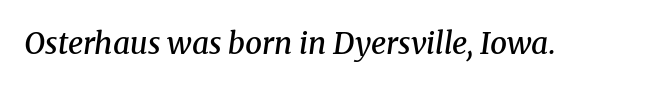
The image shows 30 px semibold serif type, italic (leaning right); set normal letter spacing, not underlined; medium stroke contrast and a medium x-height.
